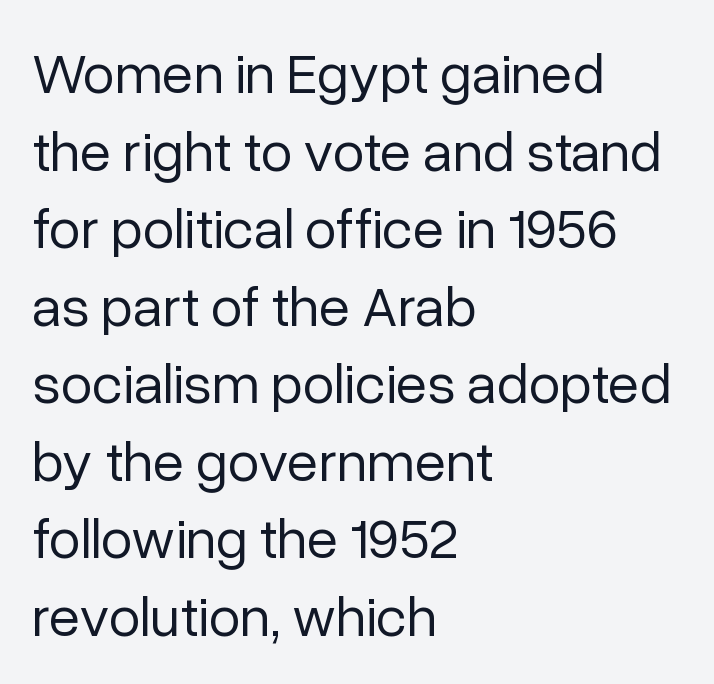
This rendering uses left alignment, leaving the right contour irregular. Each stroke keeps to a modest, everyday thickness or less. Varying glyph widths throughout — classic text-font behaviour. A typesetter would call this leading conventional body-copy spacing.
